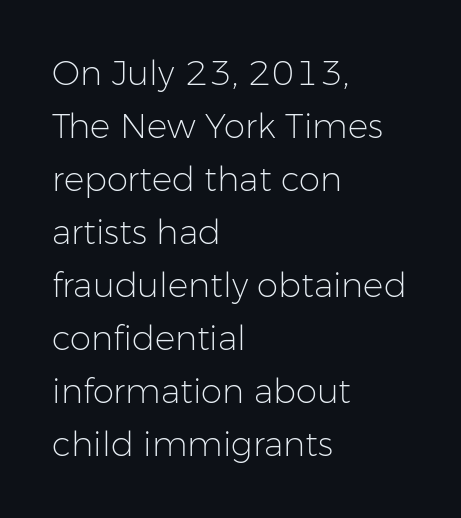
{"serif": "no", "italic": "no", "bold": "no", "weight": "light", "width": "normal", "stroke_contrast": "low", "x_height": "medium", "monospaced": "no", "underline": "no", "align": "left", "line_spacing": "normal", "line_spacing_ratio": 1.56, "letter_spacing": "normal", "letter_spacing_em": 0.0, "glyph_px": 34}
